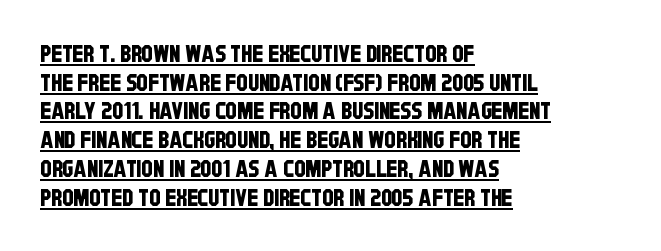
Q: Is the text underlined? A: Yes.
Q: How is the paragraph aligned? A: Left-aligned.
Q: Is the spacing between letters normal or unusually wide? A: Normal.
Q: Is the spacing between lines tight, normal or loose? A: Normal.
